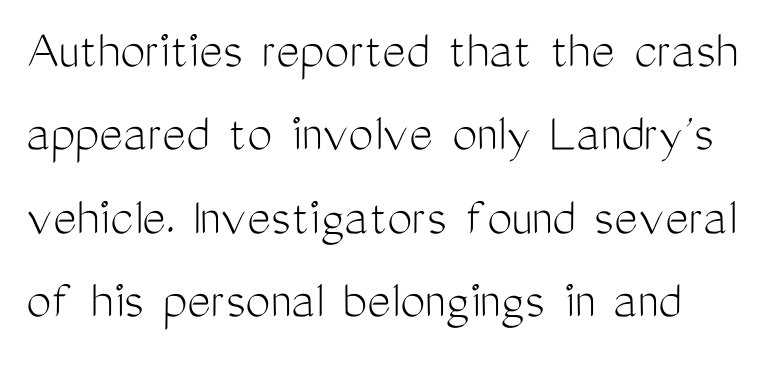
{"serif": "no", "italic": "no", "bold": "no", "weight": "light", "width": "condensed", "stroke_contrast": "medium", "x_height": "medium", "monospaced": "no", "underline": "no", "align": "left", "line_spacing": "normal", "line_spacing_ratio": 1.49, "letter_spacing": "normal", "letter_spacing_em": 0.0, "glyph_px": 56}
